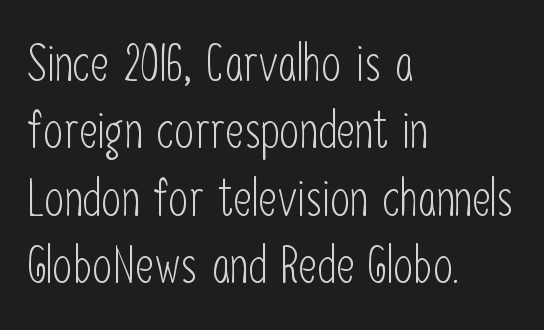
The space between consecutive lines is moderate. This sample is left-justified, so line endings fall wherever the words run out. A light-to-regular cut is what we see here. Beneath every word, the page is bare. Look at the bottom of the vertical strokes: they stop flat, with no serifs.
